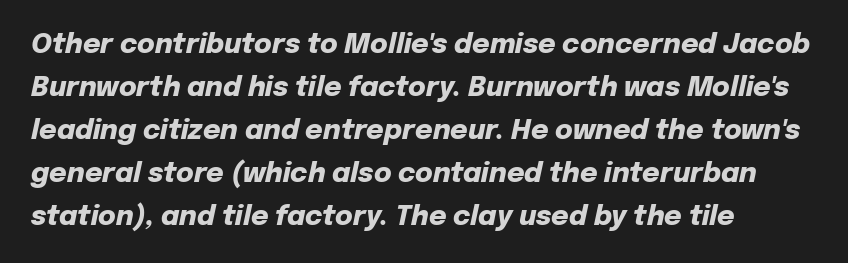
{"italic": "yes", "lean": "right", "slant_degrees": 12, "bold": "yes", "underline": "no", "align": "left", "line_spacing": "normal", "line_spacing_ratio": 1.59, "letter_spacing": "normal", "letter_spacing_em": 0.0, "glyph_px": 27}
